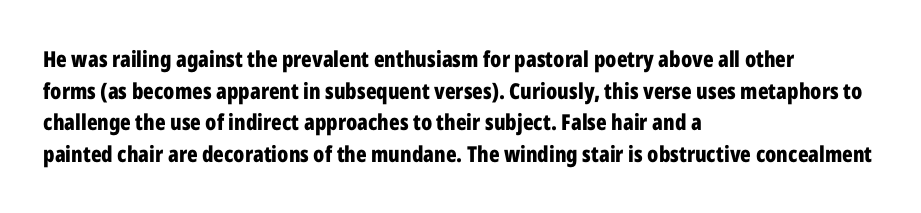
The image shows 22 px bold type, upright; set left-aligned, normal line spacing (1.44x), normal letter spacing, not underlined.
